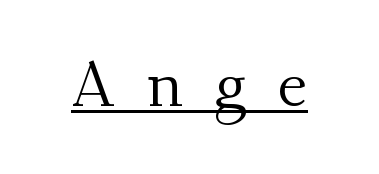
The image shows 63 px regular-weight serif type, upright; set unusually wide letter spacing (+0.49 em), underlined; medium stroke contrast and a small x-height.
